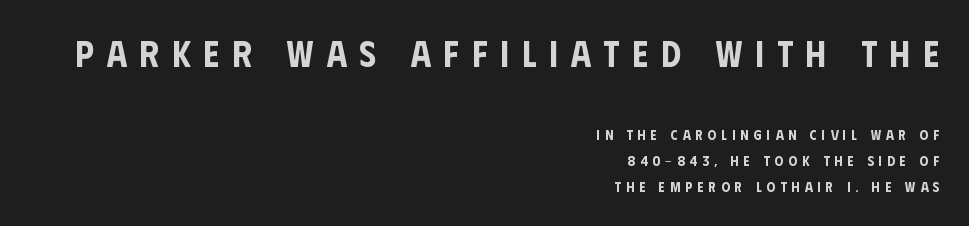
Style check: upright. Type size steps down from the first block to the second. Teacher's note: observe the even right margin — that is flush-right alignment. The letterforms stand isolated, each surrounded by extra space.
